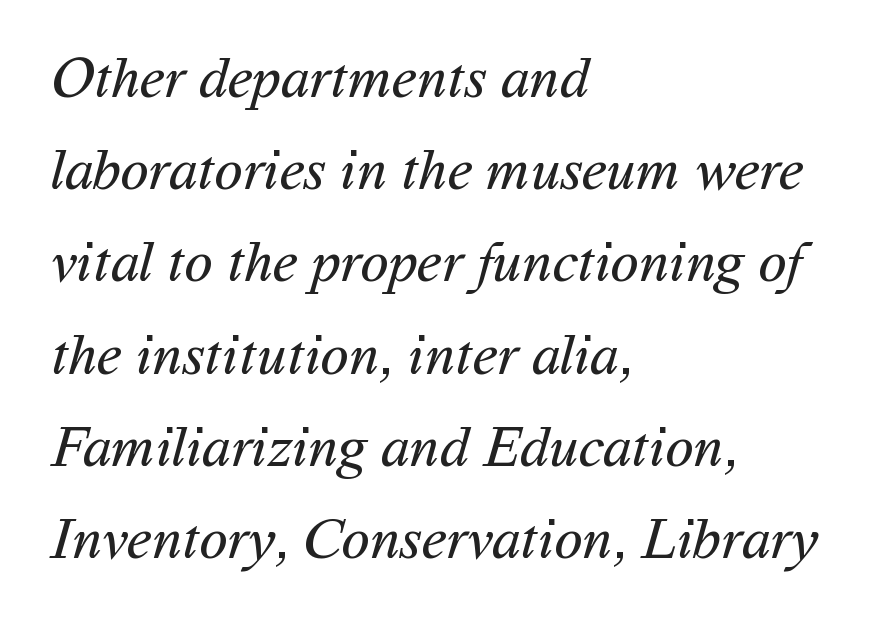
Q: Is the text bold? A: No.
Q: Is the typeface a serif or a sans-serif typeface? A: Sans-serif.
Q: Is the text underlined? A: No.
Q: How is the paragraph aligned? A: Left-aligned.
Q: Is the spacing between letters normal or unusually wide? A: Normal.
Q: Is the spacing between lines tight, normal or loose? A: Normal.
Q: Width (condensed, normal, or wide)? A: Normal.
Q: Stroke contrast? A: Medium.
Q: x-height? A: Medium.
Q: Monospaced? A: No.
